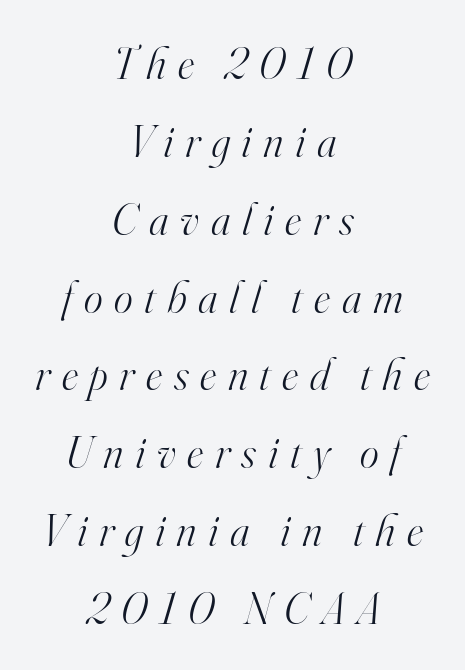
The image shows 45 px light serif type, italic (leaning right); set centered, line spacing 1.73x, unusually wide letter spacing (+0.26 em), not underlined; high stroke contrast and a small x-height.
